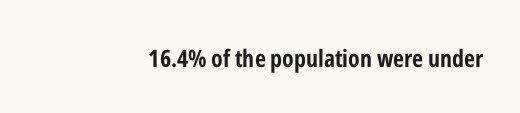
What stands out about the letter spacing? Nothing — it is the standard amount. Upright lettering throughout. Bold? Absolutely — the strokes are thick and heavy. The glyphs are unaccompanied by any horizontal stroke below them.
